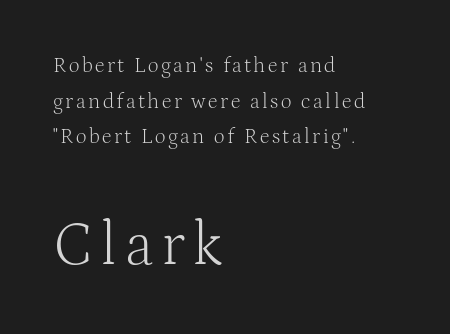
Q: Is the text bold? A: No.
Q: Is the text italic (slanted)? A: No, it is upright.
Q: Is the typeface a serif or a sans-serif typeface? A: Serif.
Q: Is the text underlined? A: No.
Q: How is the paragraph aligned? A: Left-aligned.
Q: Is the spacing between lines tight, normal or loose? A: Normal.
Q: Which block of text is set in a larger size, the first (top) or the second (bottom)? A: The second (bottom) one.
Q: Width (condensed, normal, or wide)? A: Normal.
Q: Stroke contrast? A: Medium.
Q: x-height? A: Medium.
Q: Monospaced? A: No.
